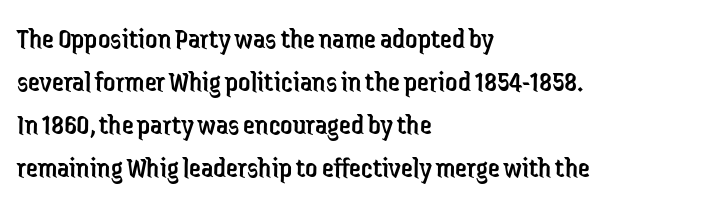
Q: Is the text bold? A: No.
Q: Is the text italic (slanted)? A: No, it is upright.
Q: Is the typeface a serif or a sans-serif typeface? A: Sans-serif.
Q: Is the text underlined? A: No.
Q: How is the paragraph aligned? A: Left-aligned.
Q: Is the spacing between letters normal or unusually wide? A: Normal.
Q: Is the spacing between lines tight, normal or loose? A: Normal.
Q: Width (condensed, normal, or wide)? A: Condensed.
Q: Stroke contrast? A: Low.
Q: x-height? A: Medium.
Q: Monospaced? A: No.
